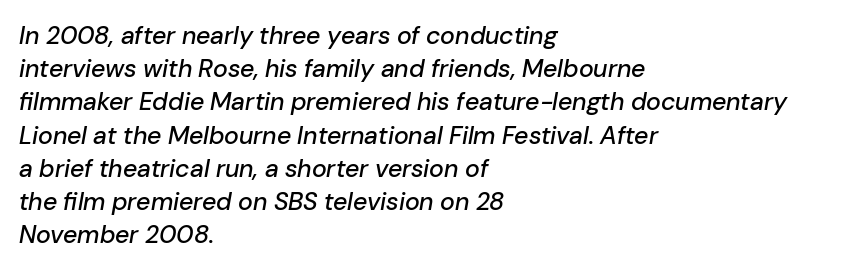
Casual observation: everything's shoved over to the left. The baseline area is clear. Whoever set this chose a conventional vertical rhythm. Emphasis-style slanted type is in use.
